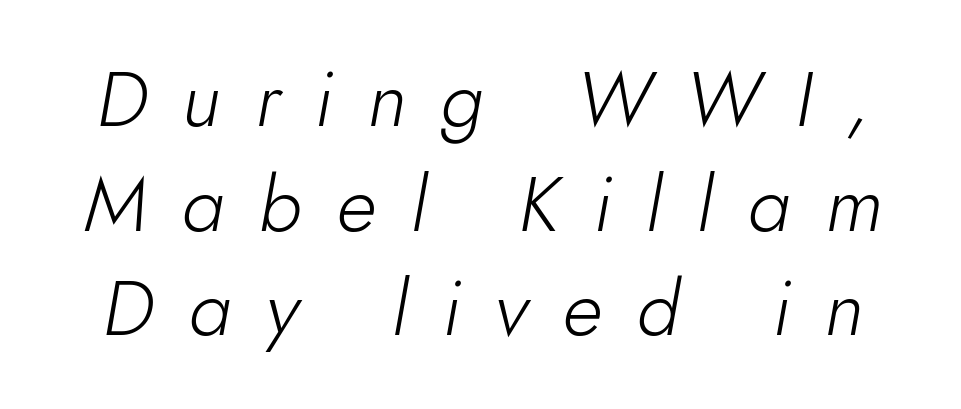
Students, note that the glyphs here are deliberately spaced far apart. Slant detected: the letters are inclined. On a weight scale, this lands at 450 or below. The foot of each line stays bare and open. Evenly set lines give the paragraph a standard silhouette. Character widths vary here, with narrow letters taking less room than wide ones.
